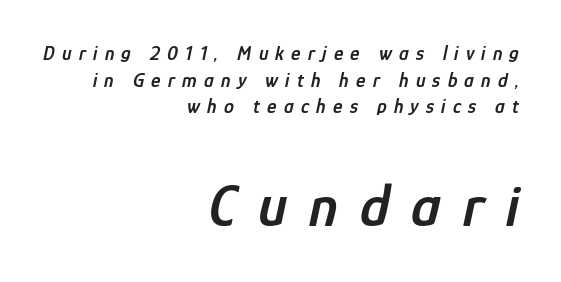
The image shows 61 px semibold, condensed type, italic (leaning right); set right-aligned, normal line spacing (1.33x), unusually wide letter spacing (+0.36 em), not underlined; the second (bottom) block is 3.05x larger; low stroke contrast and a medium x-height.
